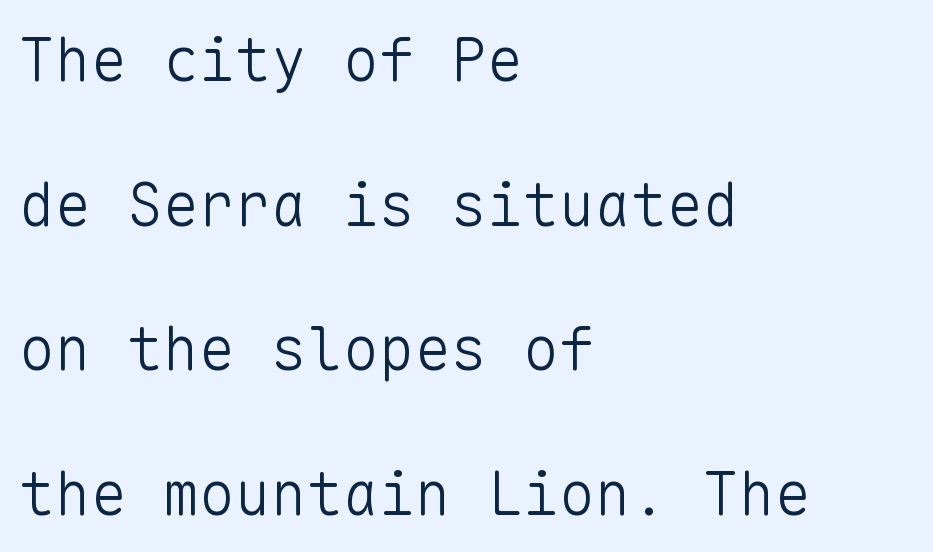
Q: Is the text bold? A: No.
Q: Is the text italic (slanted)? A: No, it is upright.
Q: Is the typeface a serif or a sans-serif typeface? A: Sans-serif.
Q: Is the text underlined? A: No.
Q: How is the paragraph aligned? A: Left-aligned.
Q: Is the spacing between letters normal or unusually wide? A: Normal.
Q: Is the spacing between lines tight, normal or loose? A: Loose.
Q: Width (condensed, normal, or wide)? A: Normal.
Q: Stroke contrast? A: Low.
Q: x-height? A: Medium.
Q: Monospaced? A: Yes.
